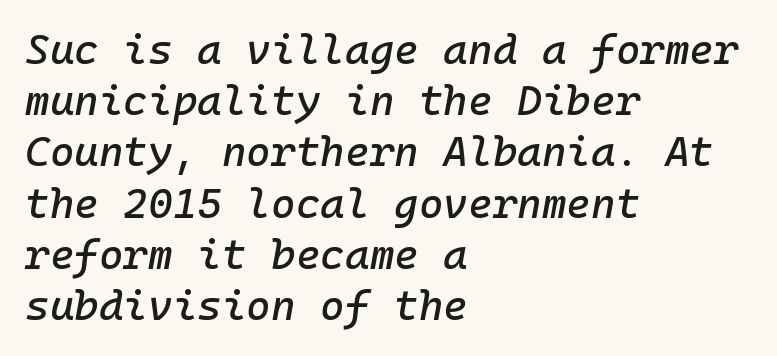
The image shows 42 px text type, italic (leaning right), monospaced; set left-aligned, line spacing 1.22x, normal letter spacing, not underlined; low stroke contrast and a medium x-height.
